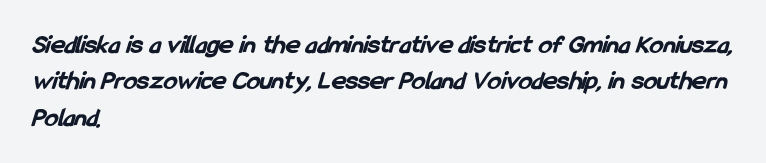
Quick note: interline space is typical. Quick note: underline off. If you drew a ruler down the left edge, every line would touch it. How are the letters spaced? Ordinarily, with no added tracking. Weight: bold.
